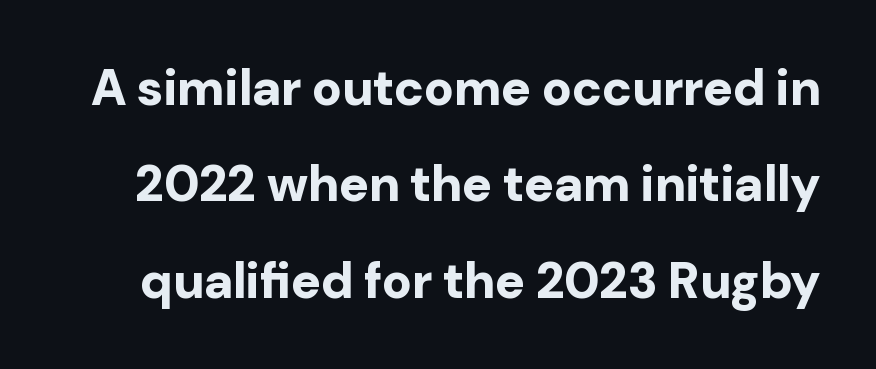
{"serif": "no", "italic": "no", "bold": "yes", "weight": "bold", "width": "normal", "stroke_contrast": "low", "x_height": "medium", "monospaced": "no", "underline": "no", "line_spacing": "loose", "line_spacing_ratio": 1.93, "letter_spacing": "normal", "letter_spacing_em": 0.0, "glyph_px": 50}
